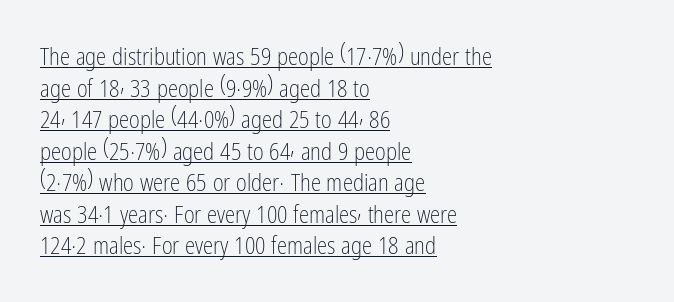
{"italic": "no", "bold": "no", "underline": "yes", "align": "left", "line_spacing": "normal", "line_spacing_ratio": 1.37, "letter_spacing": "normal", "letter_spacing_em": 0.0, "glyph_px": 23}
